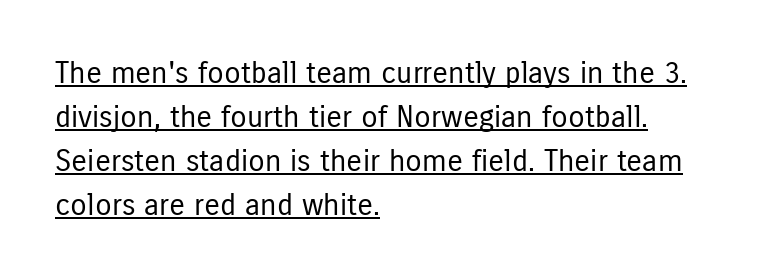
Q: Is the text bold? A: No.
Q: Is the text italic (slanted)? A: No, it is upright.
Q: Is the typeface a serif or a sans-serif typeface? A: Sans-serif.
Q: Is the text underlined? A: Yes.
Q: How is the paragraph aligned? A: Left-aligned.
Q: Is the spacing between letters normal or unusually wide? A: Normal.
Q: Is the spacing between lines tight, normal or loose? A: Normal.
Q: Width (condensed, normal, or wide)? A: Condensed.
Q: Stroke contrast? A: Low.
Q: x-height? A: Medium.
Q: Monospaced? A: No.
